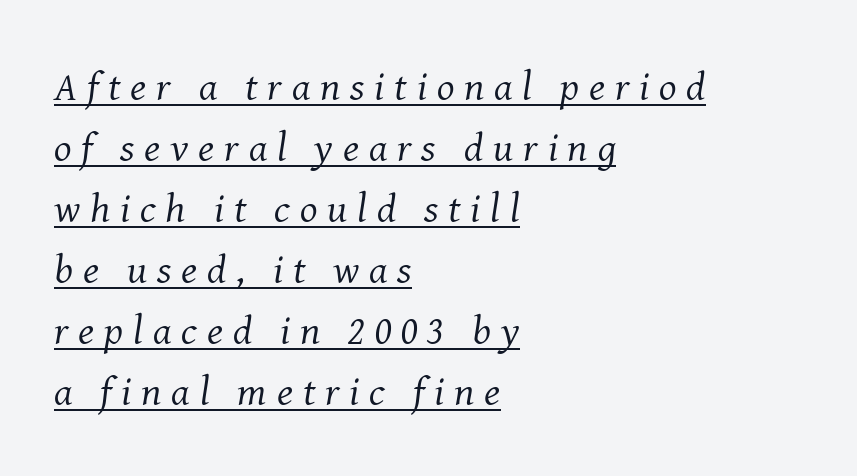
The image shows 41 px regular-weight serif type, italic (leaning right); set left-aligned, normal line spacing (1.49x), unusually wide letter spacing (+0.24 em), underlined; medium stroke contrast and a medium x-height.
